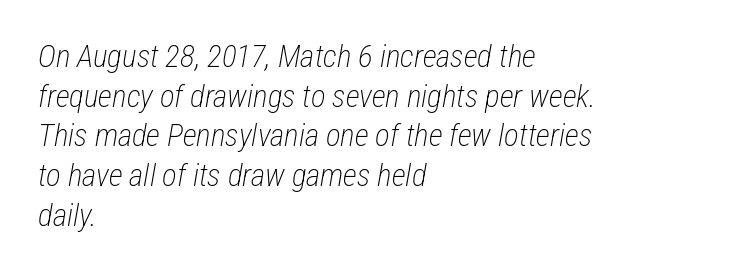
Q: Is the text bold? A: No.
Q: Is the text italic (slanted)? A: Yes, it leans right by about 12 degrees.
Q: Is the text underlined? A: No.
Q: How is the paragraph aligned? A: Left-aligned.
Q: Is the spacing between letters normal or unusually wide? A: Normal.
Q: Is the spacing between lines tight, normal or loose? A: Normal.
Q: Width (condensed, normal, or wide)? A: Condensed.
Q: Stroke contrast? A: Low.
Q: x-height? A: Medium.
Q: Monospaced? A: No.
